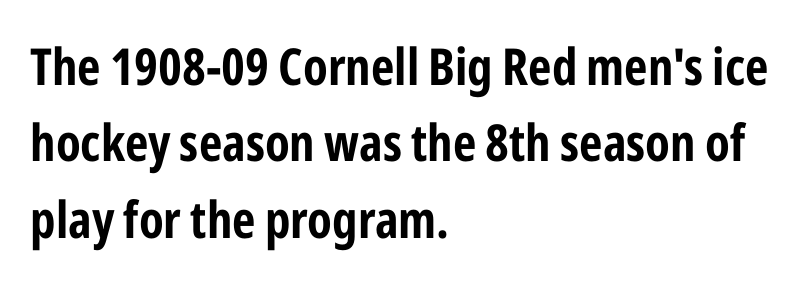
Q: Is the text bold? A: Yes.
Q: Is the text italic (slanted)? A: No, it is upright.
Q: Is the typeface a serif or a sans-serif typeface? A: Sans-serif.
Q: Is the text underlined? A: No.
Q: How is the paragraph aligned? A: Left-aligned.
Q: Is the spacing between letters normal or unusually wide? A: Normal.
Q: Is the spacing between lines tight, normal or loose? A: Normal.
Q: Width (condensed, normal, or wide)? A: Condensed.
Q: Stroke contrast? A: Low.
Q: x-height? A: Medium.
Q: Monospaced? A: No.
